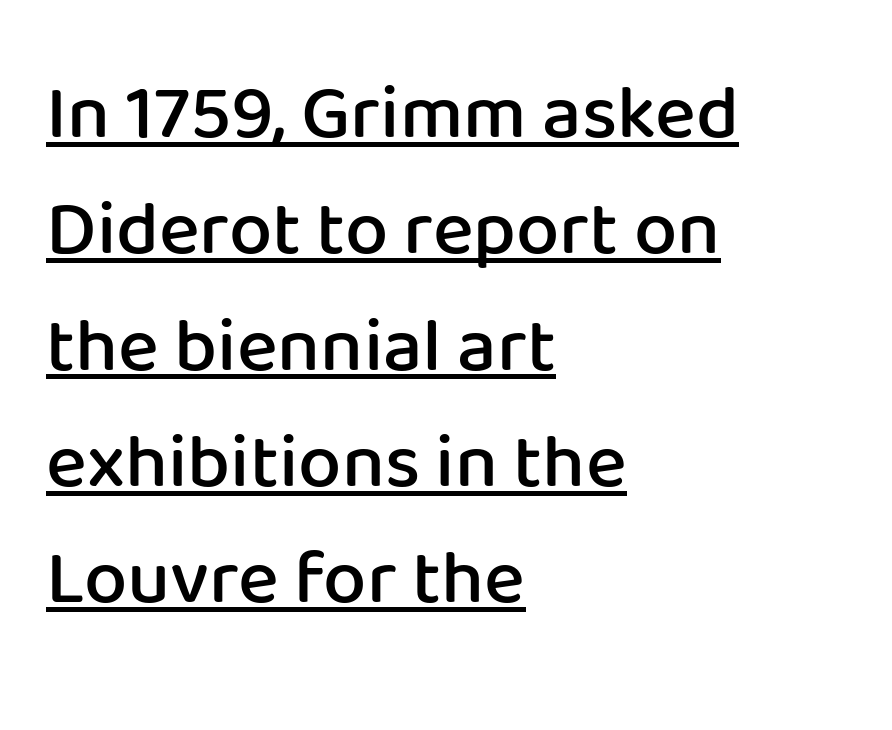
Is there any slant? The stems are plumb. What kind of face is this? One without serifs — a sans. Baseline-to-baseline distance is the conventional proportion of letter height. Weight: semibold (demi). The rendered words wear a rule along their underside. In terms of letterspacing, this is plain default setting.
